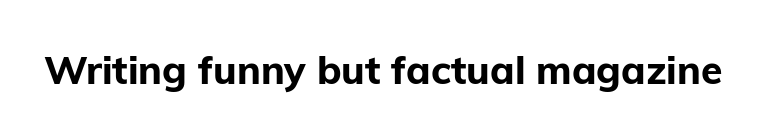
Q: Is the text bold? A: Yes.
Q: Is the text italic (slanted)? A: No, it is upright.
Q: Is the typeface a serif or a sans-serif typeface? A: Sans-serif.
Q: Is the text underlined? A: No.
Q: Is the spacing between letters normal or unusually wide? A: Normal.
Q: Width (condensed, normal, or wide)? A: Normal.
Q: Stroke contrast? A: Low.
Q: x-height? A: Medium.
Q: Monospaced? A: No.
